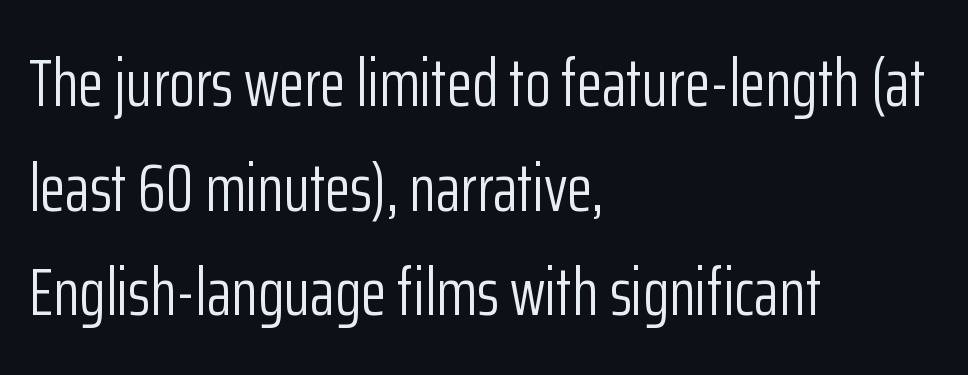
Q: Is the text bold? A: No.
Q: Is the text italic (slanted)? A: No, it is upright.
Q: Is the typeface a serif or a sans-serif typeface? A: Sans-serif.
Q: Is the text underlined? A: No.
Q: How is the paragraph aligned? A: Left-aligned.
Q: Is the spacing between letters normal or unusually wide? A: Normal.
Q: Is the spacing between lines tight, normal or loose? A: Normal.
Q: Width (condensed, normal, or wide)? A: Condensed.
Q: Stroke contrast? A: Low.
Q: x-height? A: Medium.
Q: Monospaced? A: No.
